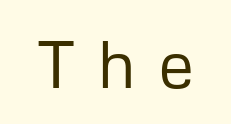
The image shows 67 px regular-weight sans-serif type, upright; set unusually wide letter spacing (+0.32 em), not underlined; low stroke contrast and a medium x-height.
